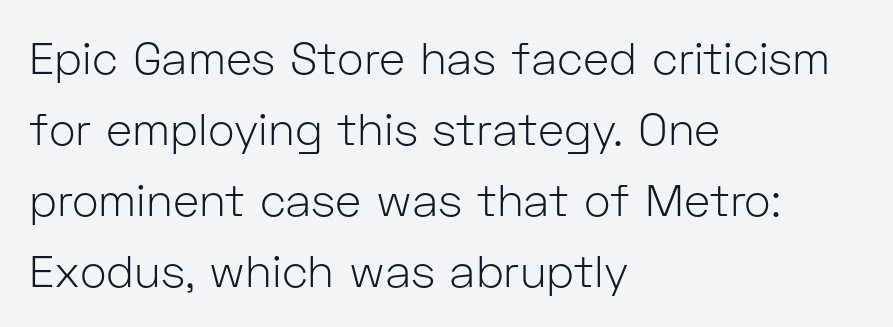
{"serif": "no", "italic": "no", "bold": "no", "weight": "light", "width": "normal", "stroke_contrast": "low", "x_height": "medium", "monospaced": "no", "underline": "no", "align": "left", "line_spacing": "normal", "line_spacing_ratio": 1.58, "letter_spacing": "normal", "letter_spacing_em": 0.0, "glyph_px": 45}
